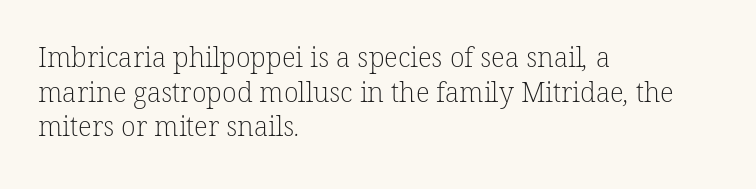
{"bold": "no", "underline": "no", "align": "left", "line_spacing": "normal", "line_spacing_ratio": 1.28, "letter_spacing": "normal", "letter_spacing_em": 0.0, "glyph_px": 27}
